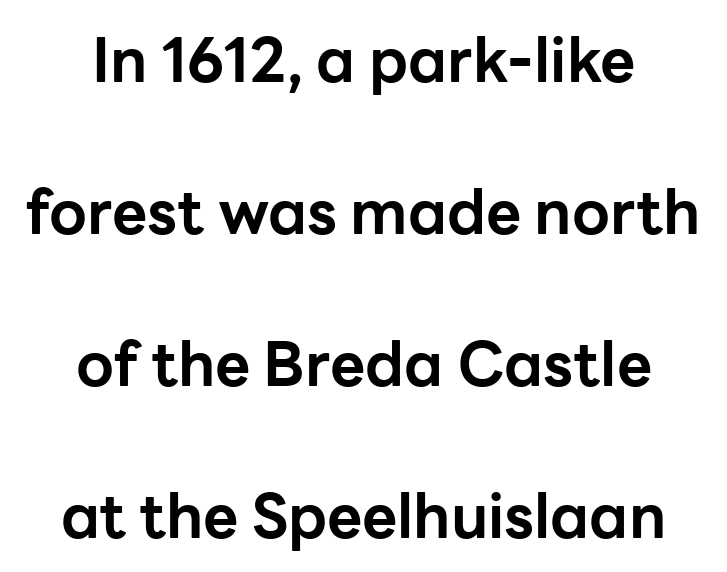
The image shows 61 px bold sans-serif type, upright; set centered, loose line spacing (2.49x), normal letter spacing, not underlined; low stroke contrast and a medium x-height.
